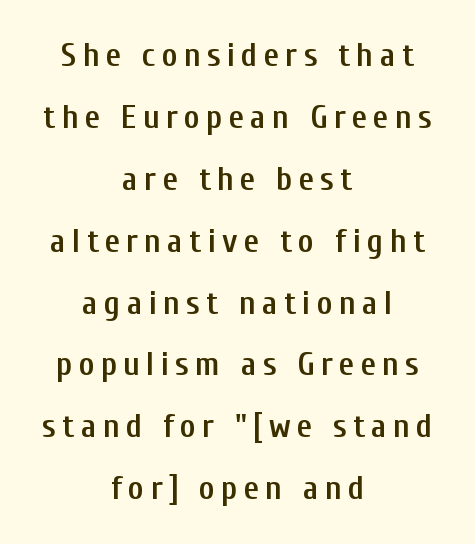
Strokes here are thickened, but only to semibold level. The space beneath each line is pristine and unruled. Which margin do the lines hug? Neither — every line sits in the middle. The face used here is proportionally spaced, like ordinary book or web type. Every character sits straight up, as roman type does.
